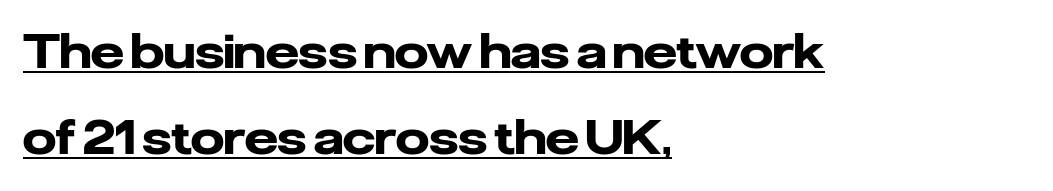
Q: Is the text bold? A: Yes.
Q: Is the text italic (slanted)? A: No, it is upright.
Q: Is the typeface a serif or a sans-serif typeface? A: Sans-serif.
Q: Is the text underlined? A: Yes.
Q: How is the paragraph aligned? A: Left-aligned.
Q: Is the spacing between letters normal or unusually wide? A: Normal.
Q: Width (condensed, normal, or wide)? A: Normal.
Q: Stroke contrast? A: Low.
Q: x-height? A: Medium.
Q: Monospaced? A: No.
